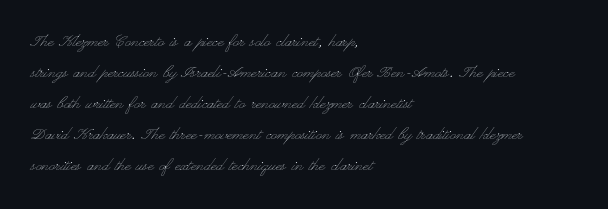
The image shows 20 px text type; set left-aligned, normal line spacing (1.55x), normal letter spacing, not underlined.
